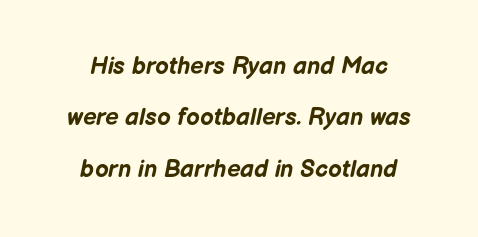
Does the leading feel generous? Absolutely, it's lavish. Typeset on center — no edge is straight. Here the glyphs are tracked normally, forming tight word shapes. The font's italic variant was chosen for this text. Look at the stroke-to-counter ratio: heavy, a bold.
